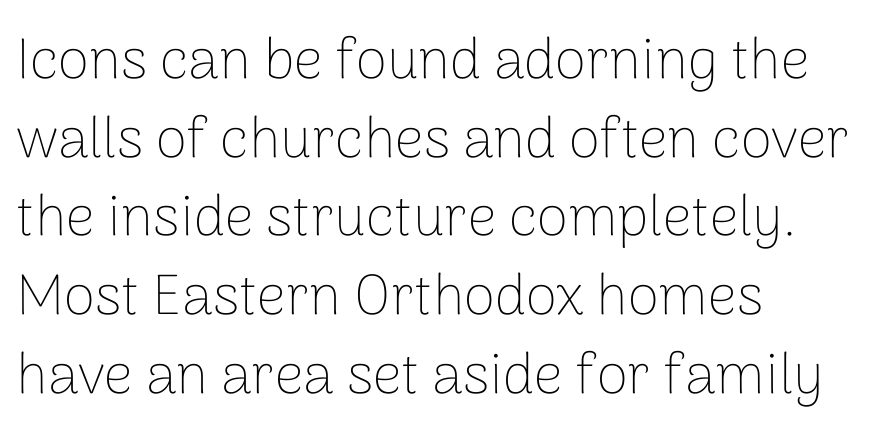
The image shows 57 px thin sans-serif type, upright; set left-aligned, normal line spacing (1.38x), normal letter spacing, not underlined; low stroke contrast and a medium x-height.
